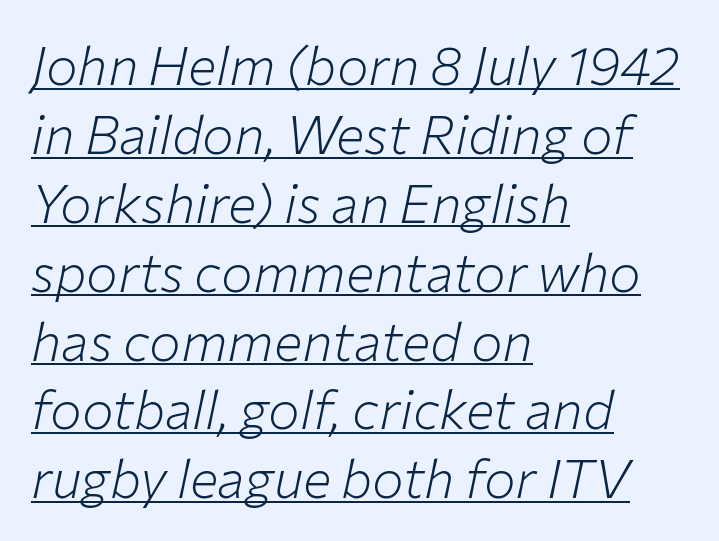
The image shows 53 px light type, italic (leaning right); set left-aligned, normal line spacing (1.3x), normal letter spacing, underlined; low stroke contrast and a medium x-height.
